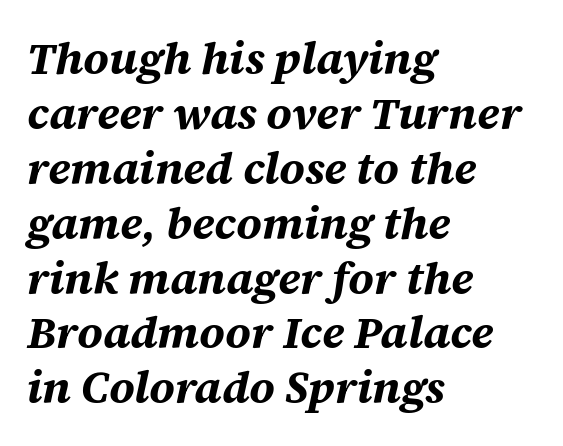
{"italic": "yes", "lean": "right", "slant_degrees": 12, "bold": "yes", "weight": "bold", "width": "normal", "stroke_contrast": "medium", "x_height": "large", "monospaced": "no", "underline": "no", "align": "left", "line_spacing_ratio": 1.22, "letter_spacing": "normal", "letter_spacing_em": 0.0, "glyph_px": 45}
